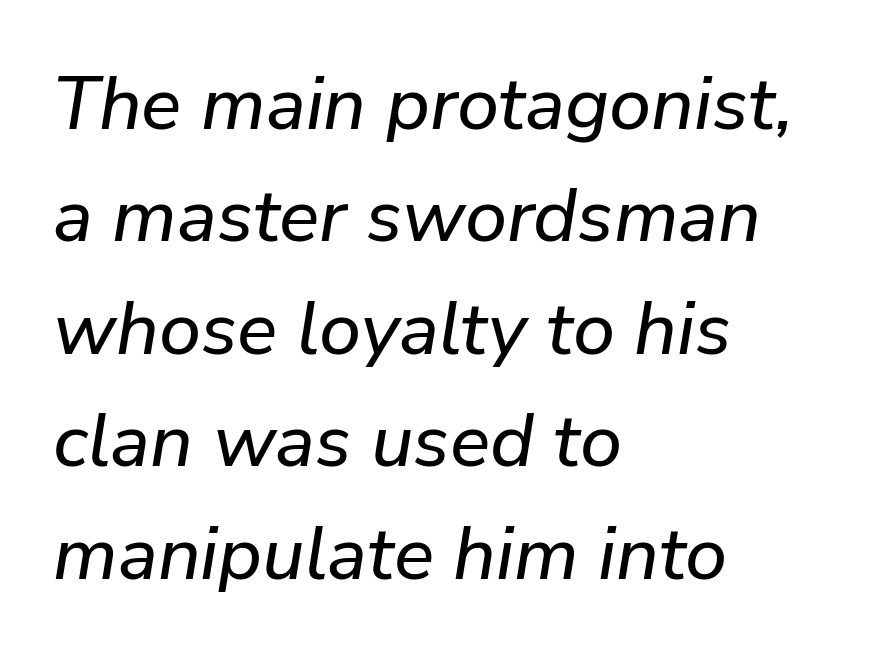
Q: Is the text italic (slanted)? A: Yes, it leans right by about 9 degrees.
Q: Is the text underlined? A: No.
Q: How is the paragraph aligned? A: Left-aligned.
Q: Is the spacing between letters normal or unusually wide? A: Normal.
Q: Is the spacing between lines tight, normal or loose? A: Normal.
Q: Width (condensed, normal, or wide)? A: Normal.
Q: Stroke contrast? A: Low.
Q: x-height? A: Medium.
Q: Monospaced? A: No.
